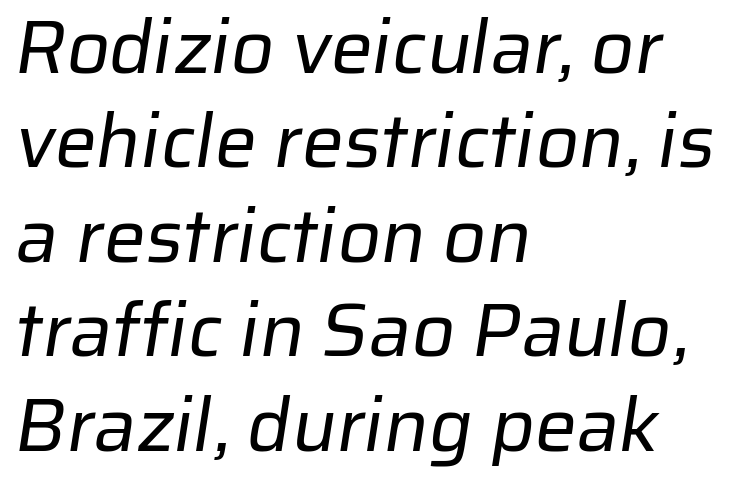
Q: Is the text bold? A: No.
Q: Is the typeface a serif or a sans-serif typeface? A: Sans-serif.
Q: Is the text underlined? A: No.
Q: How is the paragraph aligned? A: Left-aligned.
Q: Is the spacing between letters normal or unusually wide? A: Normal.
Q: Is the spacing between lines tight, normal or loose? A: Normal.
Q: Width (condensed, normal, or wide)? A: Normal.
Q: Stroke contrast? A: Low.
Q: x-height? A: Medium.
Q: Monospaced? A: No.
